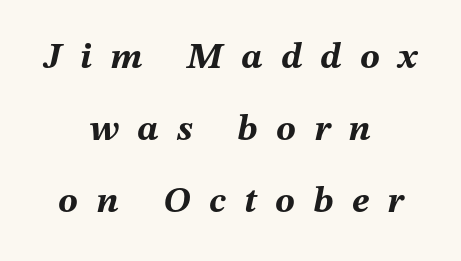
{"italic": "yes", "lean": "right", "slant_degrees": 12, "bold": "yes", "weight": "bold", "width": "normal", "stroke_contrast": "medium", "x_height": "medium", "monospaced": "no", "underline": "no", "align": "center", "line_spacing": "loose", "line_spacing_ratio": 1.95, "letter_spacing": "wide", "letter_spacing_em": 0.49, "glyph_px": 37}
